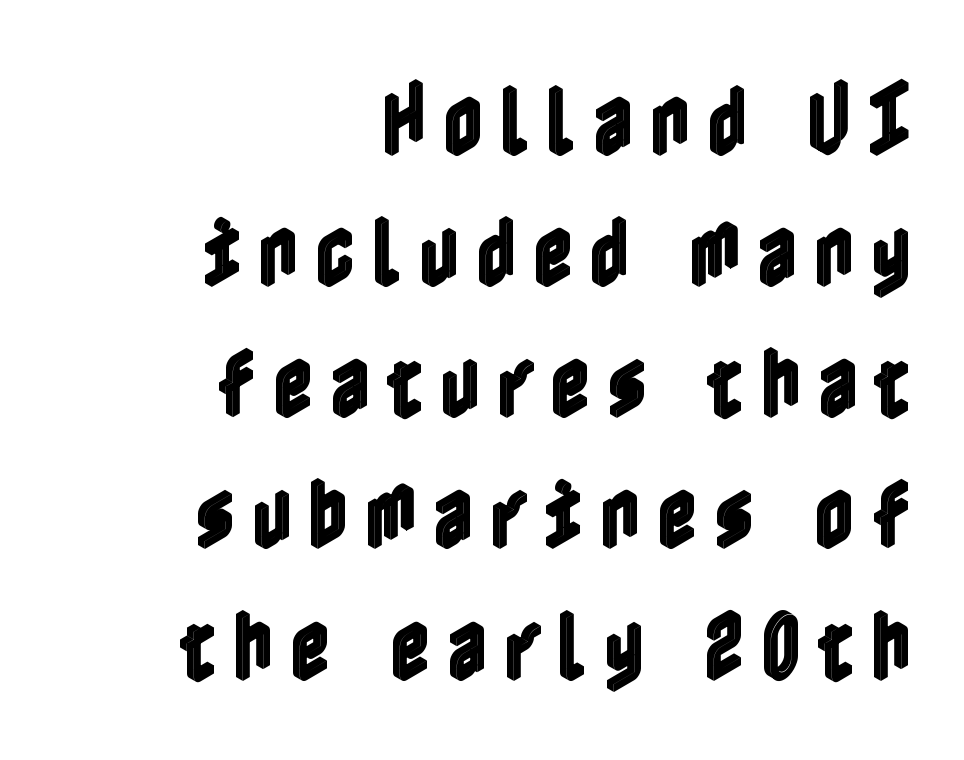
Layout note: lines flush right. Every stem runs plumb, perpendicular to the baseline. Type without underlining. Reading down the column, the eye jumps a familiar distance to each next line.
